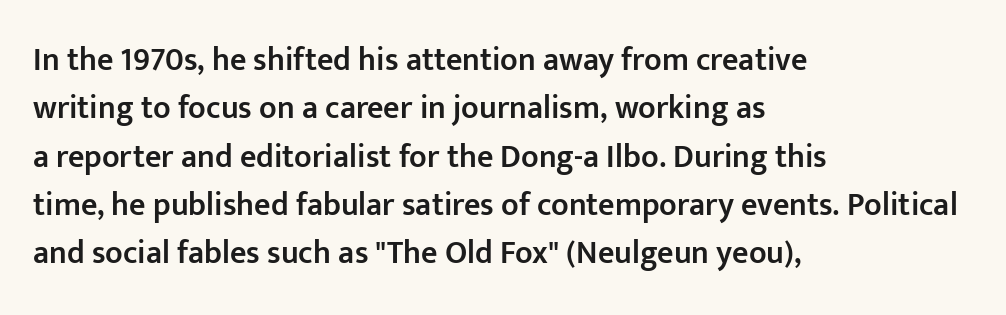
{"serif": "no", "italic": "no", "bold": "semi", "weight": "semibold", "width": "normal", "stroke_contrast": "low", "x_height": "medium", "monospaced": "no", "underline": "no", "align": "left", "line_spacing": "normal", "line_spacing_ratio": 1.51, "letter_spacing": "normal", "letter_spacing_em": 0.0, "glyph_px": 32}
